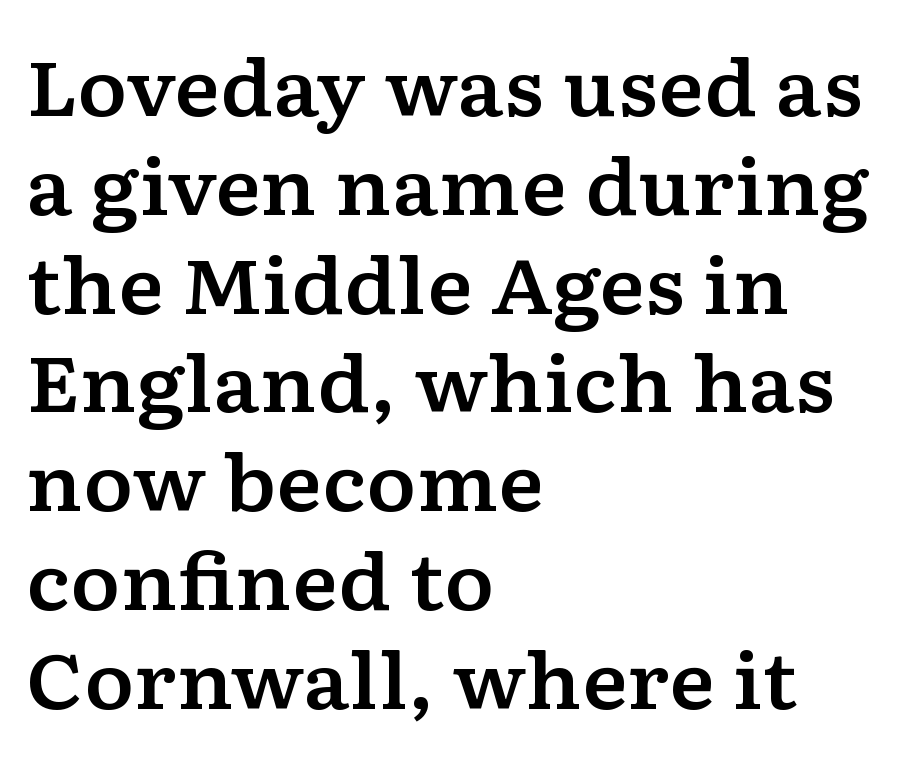
{"serif": "yes", "italic": "no", "width": "wide", "stroke_contrast": "low", "x_height": "medium", "monospaced": "no", "underline": "no", "align": "left", "line_spacing": "normal", "line_spacing_ratio": 1.3, "letter_spacing": "normal", "letter_spacing_em": 0.0, "glyph_px": 76}
